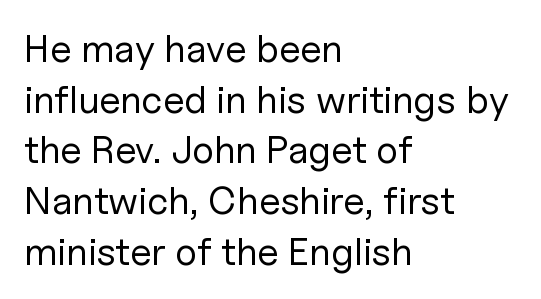
Proportional: the letters do not fall into vertical columns. You can tell from the bare stems that sans-serif type was used. You can tell it's not italic because the verticals are truly vertical. The lines are quadded left. Beneath every word, the page is bare.
